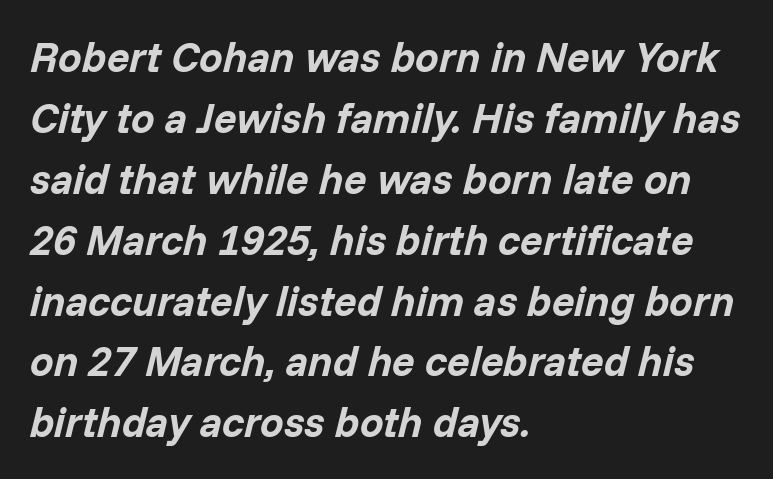
{"italic": "yes", "lean": "right", "slant_degrees": 14, "bold": "yes", "weight": "bold", "width": "normal", "stroke_contrast": "low", "x_height": "medium", "monospaced": "no", "underline": "no", "align": "left", "line_spacing": "normal", "line_spacing_ratio": 1.45, "letter_spacing": "normal", "letter_spacing_em": 0.0, "glyph_px": 42}
